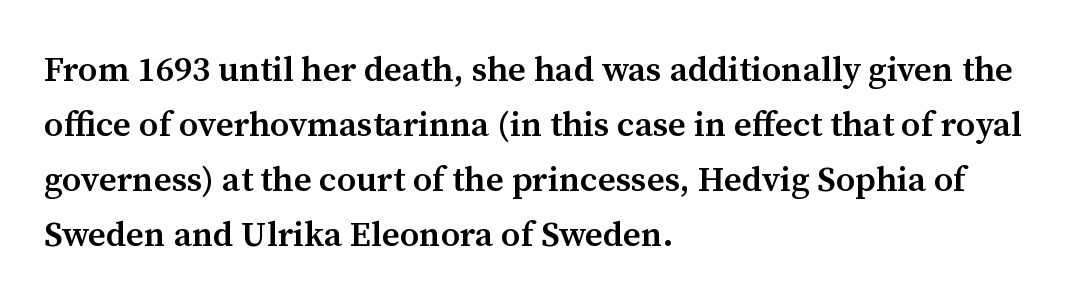
The image shows 35 px semibold serif type, upright; set left-aligned, normal line spacing (1.57x), normal letter spacing, not underlined; medium stroke contrast and a medium x-height.
